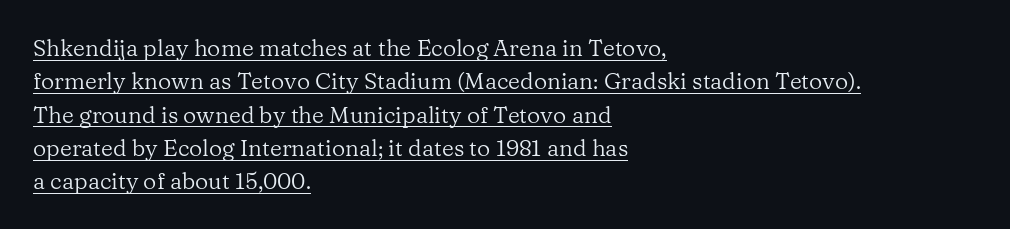
The image shows 23 px text type, upright; set left-aligned, normal line spacing (1.45x), normal letter spacing, underlined.
